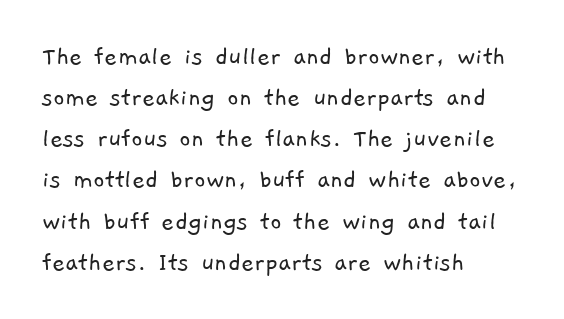
The image shows 28 px light sans-serif type; set left-aligned, normal line spacing (1.47x), normal letter spacing, not underlined; low stroke contrast and a medium x-height.
